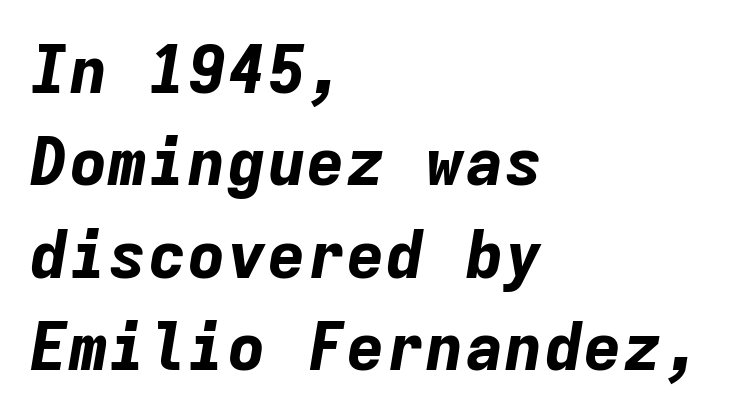
Q: Is the text bold? A: Yes.
Q: Is the text italic (slanted)? A: Yes, it leans right by about 9 degrees.
Q: Is the text underlined? A: No.
Q: How is the paragraph aligned? A: Left-aligned.
Q: Is the spacing between letters normal or unusually wide? A: Normal.
Q: Is the spacing between lines tight, normal or loose? A: Normal.
Q: Width (condensed, normal, or wide)? A: Normal.
Q: Stroke contrast? A: Low.
Q: x-height? A: Medium.
Q: Monospaced? A: Yes.
